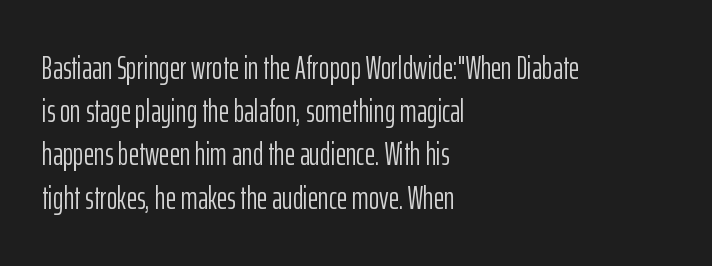
On a weight scale, this lands at 450 or below. Think of a printed novel: that variable character pitch is what you see here. A typesetter would call this zero additional tracking. Is there much room between lines? A standard amount, neither cramped nor airy. In terms of posture, this sample is upright.
